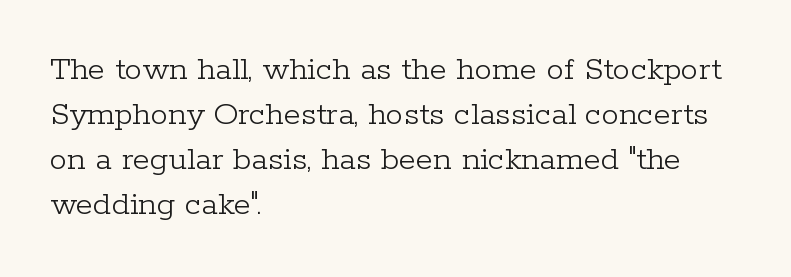
The image shows 35 px light serif type, upright; set left-aligned, normal line spacing (1.29x), normal letter spacing, not underlined; low stroke contrast and a medium x-height.
